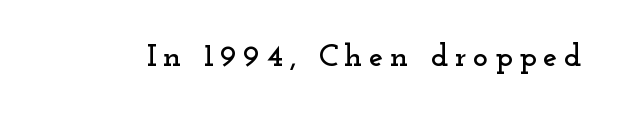
The image shows 32 px wide serif type, upright; set unusually wide letter spacing (+0.2 em), not underlined; low stroke contrast and a small x-height.
